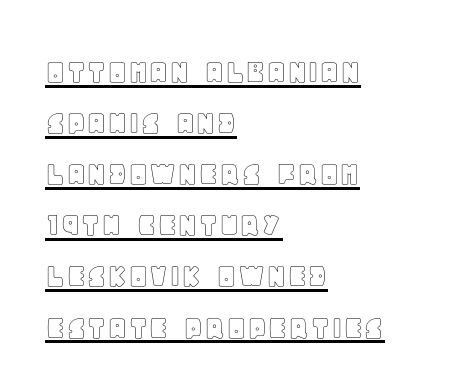
Q: Is the text italic (slanted)? A: No, it is upright.
Q: Is the text underlined? A: Yes.
Q: How is the paragraph aligned? A: Left-aligned.
Q: Is the spacing between letters normal or unusually wide? A: Normal.
Q: Is the spacing between lines tight, normal or loose? A: Normal.
Q: Width (condensed, normal, or wide)? A: Normal.
Q: x-height? A: Large.
Q: Monospaced? A: No.
